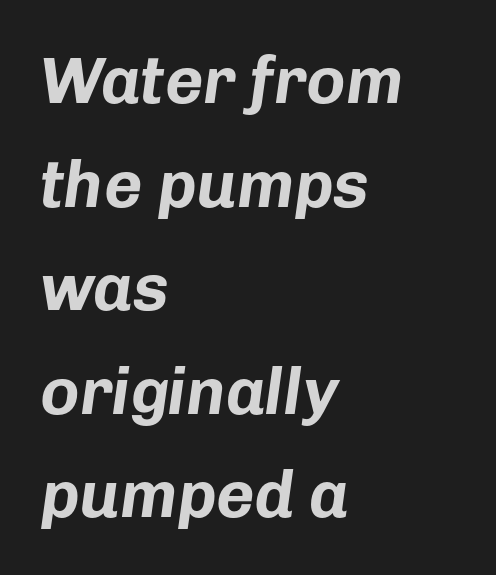
Q: Is the text bold? A: Yes.
Q: Is the text italic (slanted)? A: Yes, it leans right by about 8 degrees.
Q: Is the text underlined? A: No.
Q: How is the paragraph aligned? A: Left-aligned.
Q: Is the spacing between letters normal or unusually wide? A: Normal.
Q: Is the spacing between lines tight, normal or loose? A: Normal.
Q: Width (condensed, normal, or wide)? A: Normal.
Q: Stroke contrast? A: Low.
Q: x-height? A: Medium.
Q: Monospaced? A: No.
